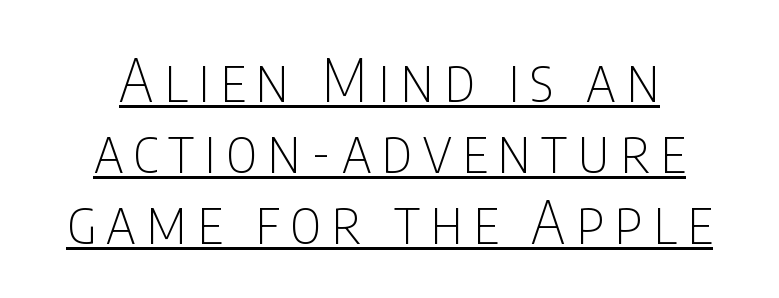
{"serif": "no", "italic": "no", "bold": "no", "weight": "thin", "width": "condensed", "stroke_contrast": "low", "x_height": "large", "monospaced": "no", "underline": "yes", "align": "center", "line_spacing_ratio": 1.18, "glyph_px": 60}
